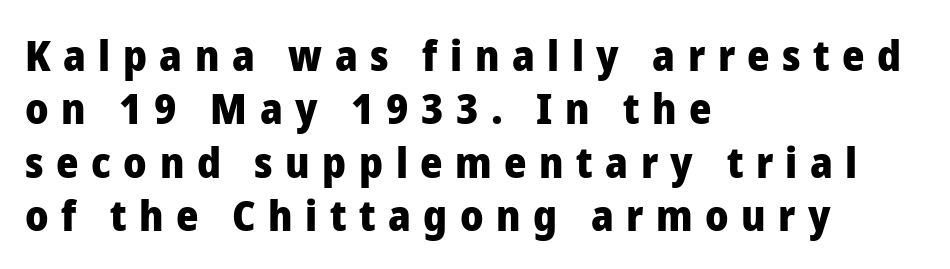
{"serif": "no", "italic": "no", "bold": "yes", "weight": "heavy", "width": "normal", "stroke_contrast": "low", "x_height": "medium", "monospaced": "no", "underline": "no", "align": "left", "line_spacing_ratio": 1.24, "letter_spacing": "wide", "letter_spacing_em": 0.29, "glyph_px": 43}
